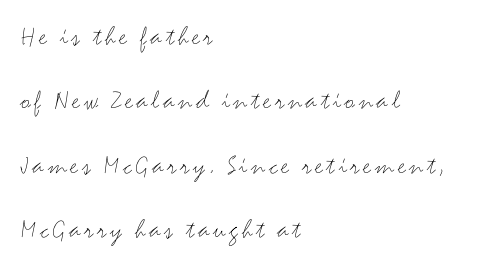
The rendering uses natural spacing where letterforms have individual widths. Weight: not bold — regular or lighter. In terms of leading, this rendering errs on the spacious side. In terms of letterform style, serifs are entirely absent. The setting favours the left margin, as ordinary paragraphs usually do.
